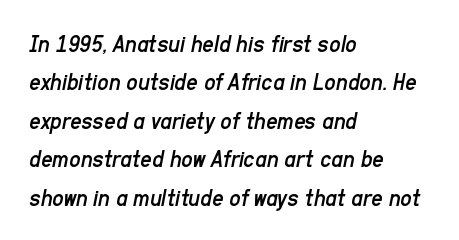
The rows are spaced the way most documents space them. Visually the block forms a straight wall on the left and a jagged coastline on the right. A quiet, ordinary-to-light weight characterises the typeface. Words float on clear page, feet unadorned. Between one letter and the next there's only the usual sliver of space.
